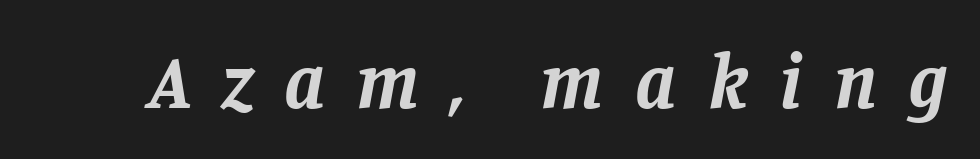
{"serif": "yes", "italic": "yes", "lean": "right", "slant_degrees": 11, "bold": "yes", "weight": "bold", "width": "normal", "stroke_contrast": "low", "x_height": "large", "monospaced": "no", "underline": "no", "letter_spacing": "wide", "letter_spacing_em": 0.4, "glyph_px": 77}
